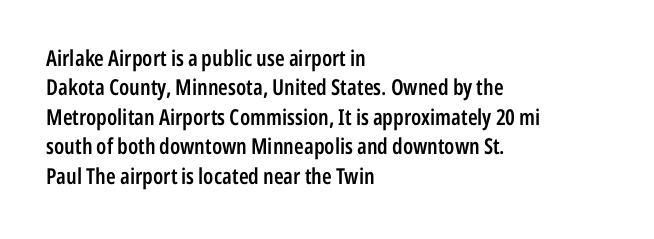
Q: Is the text bold? A: Semi-bold.
Q: Is the text italic (slanted)? A: No, it is upright.
Q: Is the text underlined? A: No.
Q: How is the paragraph aligned? A: Left-aligned.
Q: Is the spacing between letters normal or unusually wide? A: Normal.
Q: Is the spacing between lines tight, normal or loose? A: Normal.
